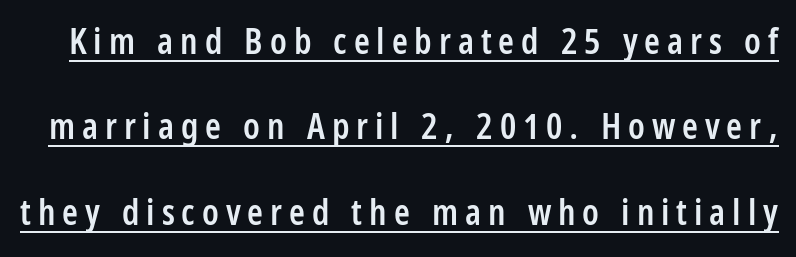
The image shows 36 px semibold, condensed sans-serif type, upright; set loose line spacing (2.37x), underlined; low stroke contrast and a large x-height.
